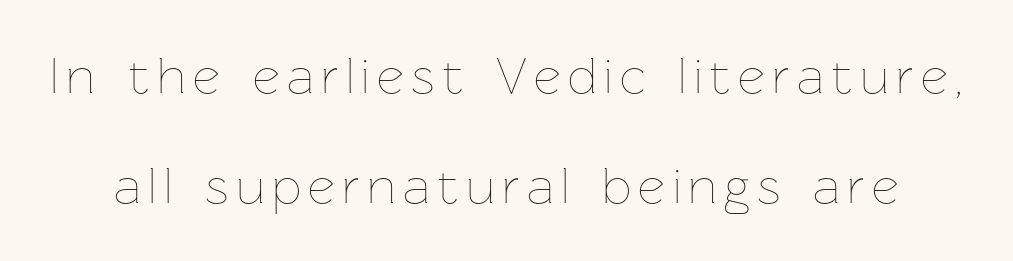
Q: Is the text bold? A: No.
Q: Is the text italic (slanted)? A: No, it is upright.
Q: Is the text underlined? A: No.
Q: Is the spacing between lines tight, normal or loose? A: Loose.
Q: Width (condensed, normal, or wide)? A: Normal.
Q: Stroke contrast? A: Low.
Q: x-height? A: Medium.
Q: Monospaced? A: No.
